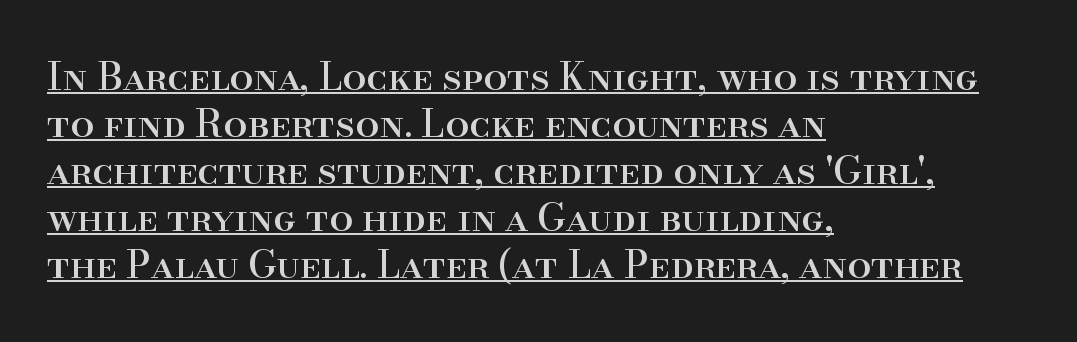
Q: Is the text italic (slanted)? A: No, it is upright.
Q: Is the typeface a serif or a sans-serif typeface? A: Serif.
Q: Is the text underlined? A: Yes.
Q: How is the paragraph aligned? A: Left-aligned.
Q: Is the spacing between letters normal or unusually wide? A: Normal.
Q: Width (condensed, normal, or wide)? A: Normal.
Q: Stroke contrast? A: High.
Q: x-height? A: Small.
Q: Monospaced? A: No.
